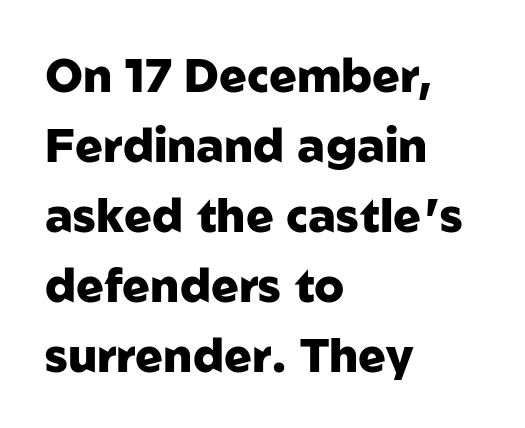
The image shows 46 px heavy sans-serif type, upright; set left-aligned, normal line spacing (1.52x), normal letter spacing, not underlined; low stroke contrast and a medium x-height.
